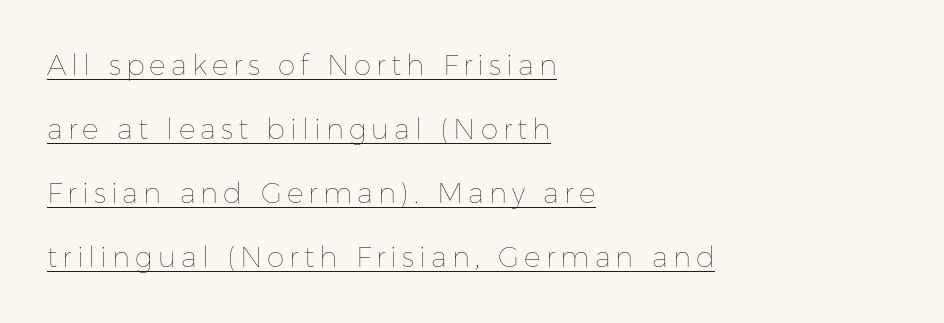
Q: Is the text bold? A: No.
Q: Is the text italic (slanted)? A: No, it is upright.
Q: Is the text underlined? A: Yes.
Q: How is the paragraph aligned? A: Left-aligned.
Q: Is the spacing between lines tight, normal or loose? A: Loose.
Q: Width (condensed, normal, or wide)? A: Normal.
Q: Stroke contrast? A: Low.
Q: x-height? A: Medium.
Q: Monospaced? A: No.
